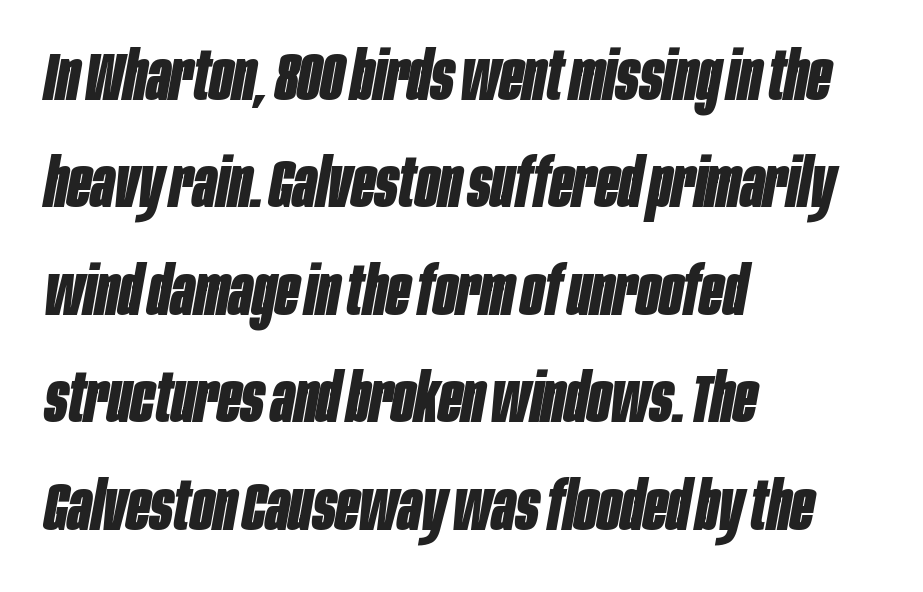
{"italic": "yes", "lean": "right", "slant_degrees": 10, "bold": "yes", "weight": "bold", "width": "condensed", "stroke_contrast": "low", "x_height": "large", "monospaced": "no", "underline": "no", "align": "left", "line_spacing": "normal", "line_spacing_ratio": 1.58, "letter_spacing": "normal", "letter_spacing_em": 0.0, "glyph_px": 68}
